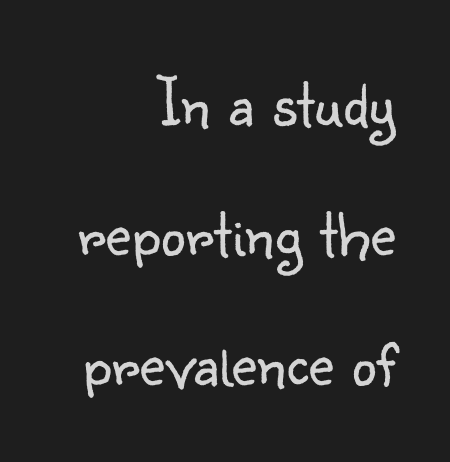
The image shows 70 px light sans-serif type, upright; set right-aligned, line spacing 1.86x, normal letter spacing, not underlined; low stroke contrast and a small x-height.
